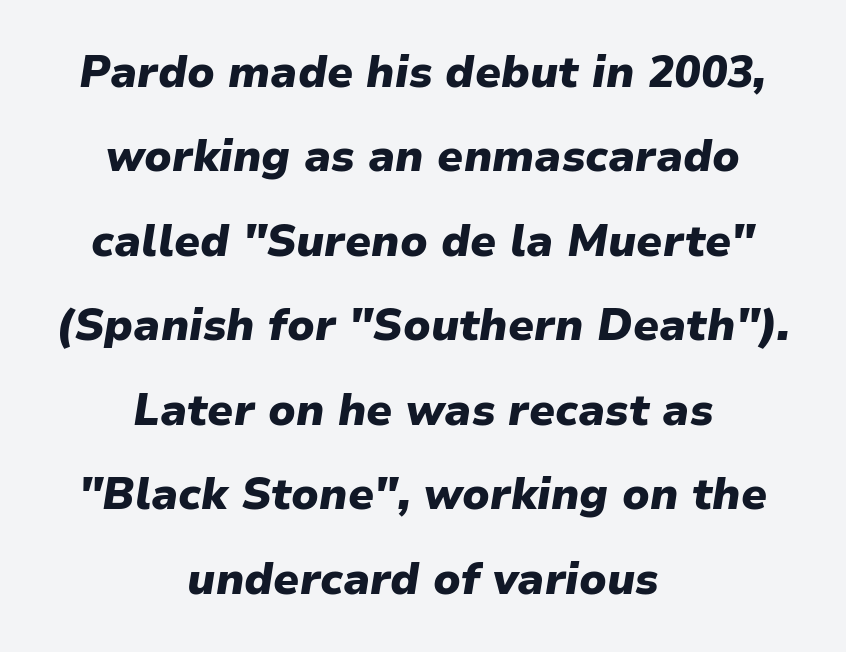
Here the glyphs are tracked normally, forming tight word shapes. Loosely led — the rows are spread out. Descenders hang freely into open space. Short and long lines alike share a common midpoint. In terms of posture, this sample is oblique.
